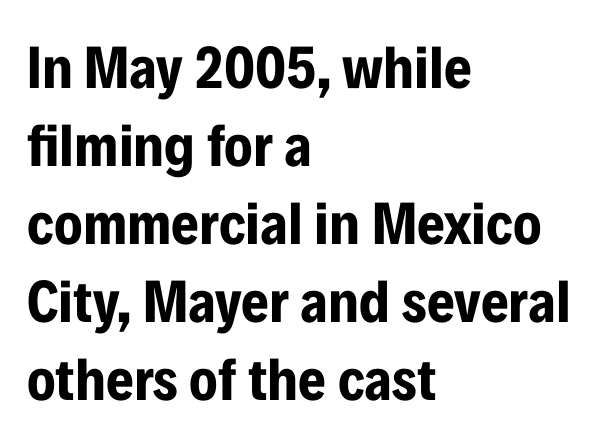
{"serif": "no", "italic": "no", "bold": "yes", "weight": "bold", "width": "condensed", "stroke_contrast": "low", "x_height": "medium", "monospaced": "no", "underline": "no", "align": "left", "line_spacing": "normal", "line_spacing_ratio": 1.3, "letter_spacing": "normal", "letter_spacing_em": 0.0, "glyph_px": 60}
